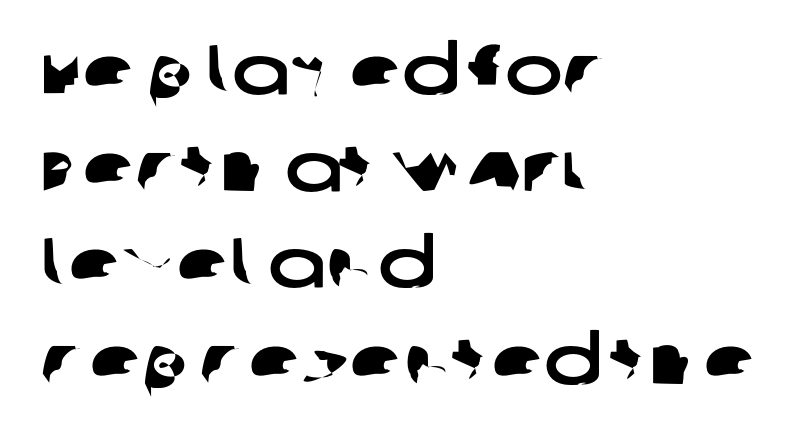
The image shows 69 px wide sans-serif type; set left-aligned, normal line spacing (1.4x), normal letter spacing, not underlined; low stroke contrast and a large x-height.
